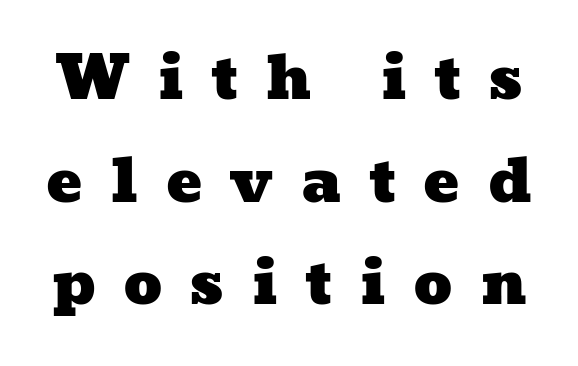
{"width": "wide", "stroke_contrast": "low", "x_height": "medium", "monospaced": "no", "underline": "no", "line_spacing_ratio": 1.71, "letter_spacing": "wide", "letter_spacing_em": 0.45, "glyph_px": 60}
